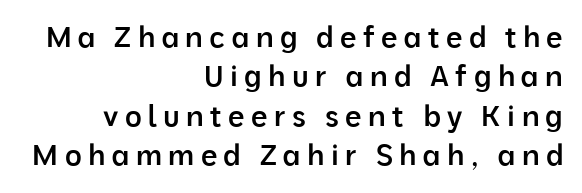
The font's upright variant was chosen for this text. Stems and bowls a touch heavier than normal — semibold. The words here are not underlined. Caption: multi-line text, flush right, ragged left. This sample uses expanded letter spacing, leaving extra air between glyphs.
